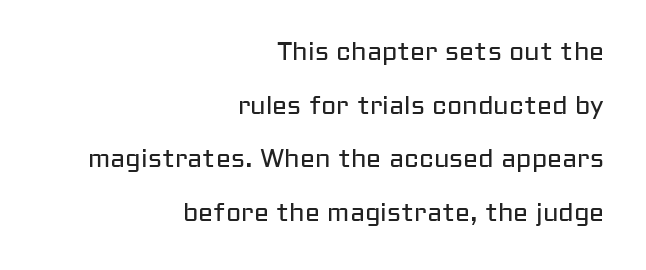
{"italic": "no", "bold": "no", "underline": "no", "align": "right", "line_spacing": "loose", "line_spacing_ratio": 2.15, "letter_spacing": "normal", "letter_spacing_em": 0.0, "glyph_px": 25}
